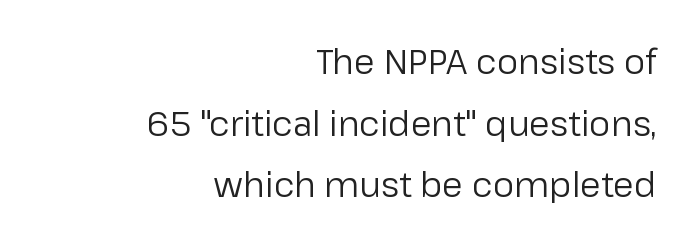
Q: Is the text bold? A: No.
Q: Is the text italic (slanted)? A: No, it is upright.
Q: Is the typeface a serif or a sans-serif typeface? A: Sans-serif.
Q: Is the text underlined? A: No.
Q: How is the paragraph aligned? A: Right-aligned.
Q: Is the spacing between letters normal or unusually wide? A: Normal.
Q: Width (condensed, normal, or wide)? A: Normal.
Q: Stroke contrast? A: Low.
Q: x-height? A: Medium.
Q: Monospaced? A: No.
